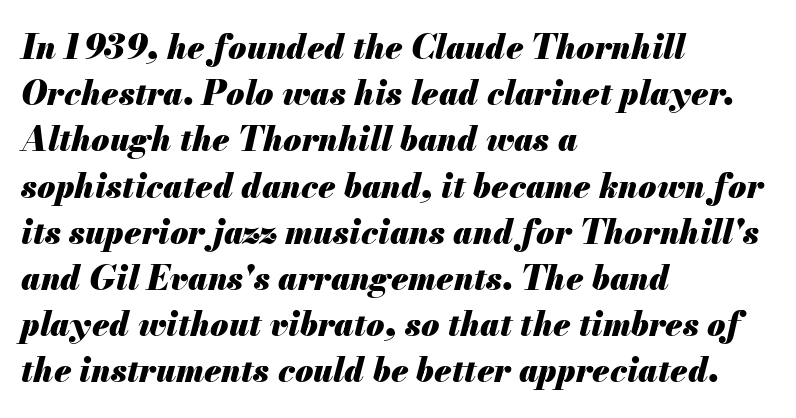
The passage shown is not underscored anywhere. Does the weight exceed regular? Yes, all the way to bold. Quick note: italic. The paragraph shown leans on its left margin.
